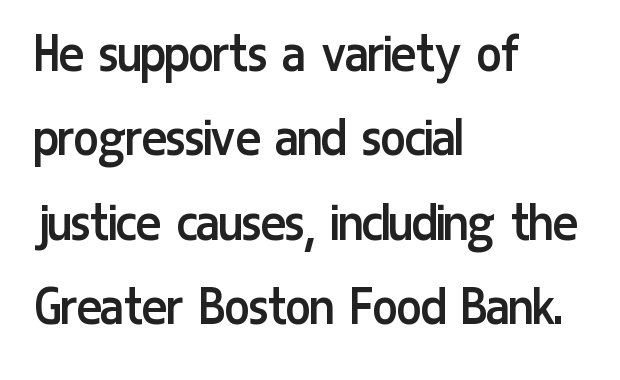
The image shows 59 px regular-weight, condensed sans-serif type, upright; set left-aligned, normal line spacing (1.43x), normal letter spacing, not underlined; low stroke contrast and a medium x-height.
